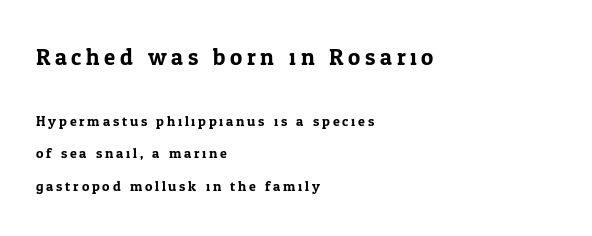
Q: Is the text italic (slanted)? A: No, it is upright.
Q: Is the text underlined? A: No.
Q: How is the paragraph aligned? A: Left-aligned.
Q: Is the spacing between letters normal or unusually wide? A: Unusually wide.
Q: Is the spacing between lines tight, normal or loose? A: Loose.
Q: Which block of text is set in a larger size, the first (top) or the second (bottom)? A: The first (top) one.
